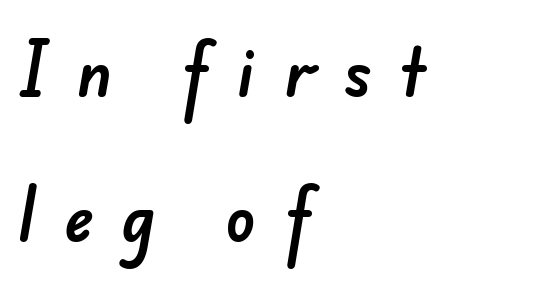
The image shows 62 px sans-serif type; set left-aligned, loose line spacing (2.34x), unusually wide letter spacing (+0.49 em), not underlined; low stroke contrast and a small x-height.
